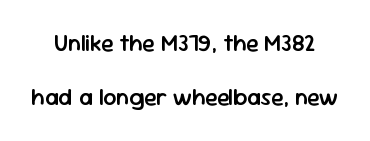
The image shows 23 px text type, upright; set loose line spacing (2.35x), normal letter spacing, not underlined.
